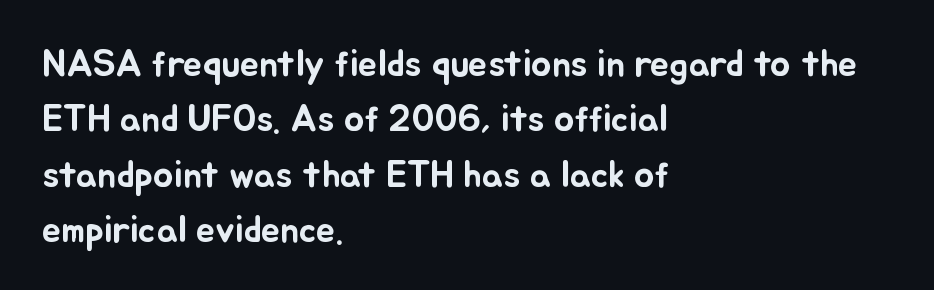
The image shows 38 px text type, upright; set left-aligned, normal line spacing (1.46x), normal letter spacing, not underlined; low stroke contrast and a small x-height.
